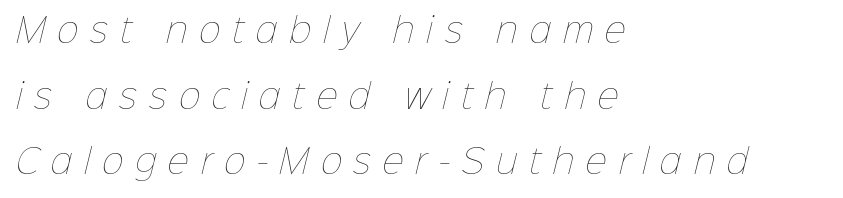
The image shows 33 px thin type; set left-aligned, loose line spacing (1.99x), unusually wide letter spacing (+0.36 em), not underlined; low stroke contrast and a medium x-height.
